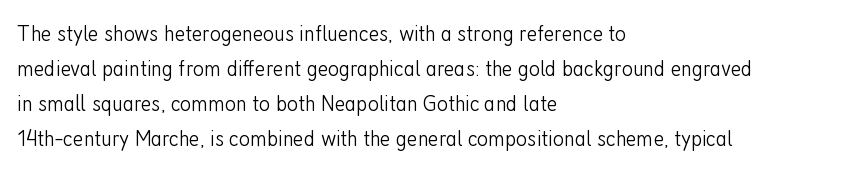
Q: Is the text bold? A: No.
Q: Is the text italic (slanted)? A: No, it is upright.
Q: Is the text underlined? A: No.
Q: How is the paragraph aligned? A: Left-aligned.
Q: Is the spacing between letters normal or unusually wide? A: Normal.
Q: Is the spacing between lines tight, normal or loose? A: Normal.
